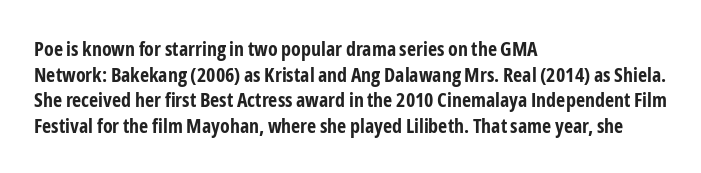
The letters stand straight up with perfectly vertical stems. The space directly below the letters is spotless. Letter spacing: default. Bold? Absolutely — the strokes are thick and heavy. The leading is moderate, giving the passage an even texture. The lines in this sample share a left origin and differ only in where they stop.
